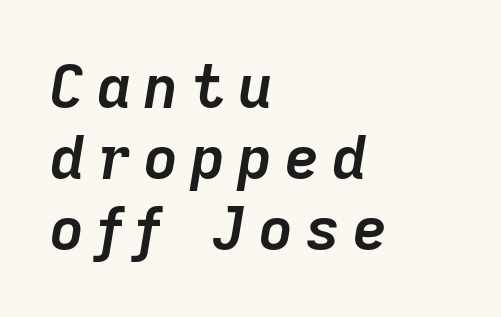
Q: Is the text bold? A: Yes.
Q: Is the text italic (slanted)? A: Yes, it leans right by about 9 degrees.
Q: Is the text underlined? A: No.
Q: How is the paragraph aligned? A: Left-aligned.
Q: Is the spacing between letters normal or unusually wide? A: Unusually wide.
Q: Width (condensed, normal, or wide)? A: Normal.
Q: Stroke contrast? A: Low.
Q: x-height? A: Medium.
Q: Monospaced? A: No.
